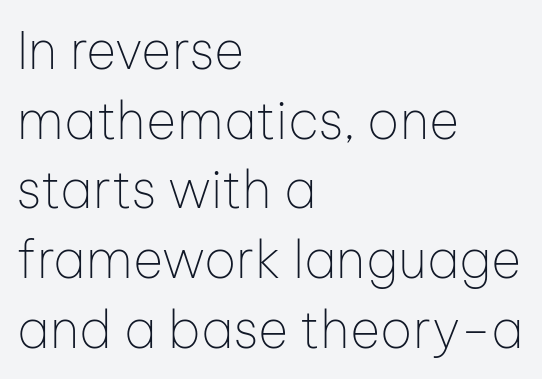
Q: Is the text bold? A: No.
Q: Is the text italic (slanted)? A: No, it is upright.
Q: Is the typeface a serif or a sans-serif typeface? A: Sans-serif.
Q: Is the text underlined? A: No.
Q: How is the paragraph aligned? A: Left-aligned.
Q: Is the spacing between letters normal or unusually wide? A: Normal.
Q: Is the spacing between lines tight, normal or loose? A: Normal.
Q: Width (condensed, normal, or wide)? A: Normal.
Q: Stroke contrast? A: Low.
Q: x-height? A: Medium.
Q: Monospaced? A: No.
